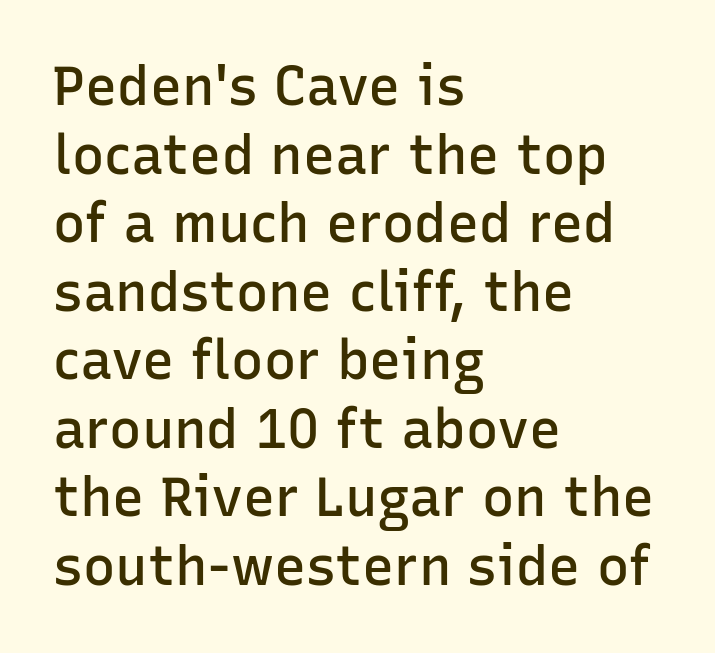
The paragraph shown leans on its left margin. Is this a fixed-width face? No — the glyphs have proportional, varying widths. Baseline-to-baseline distance is the conventional proportion of letter height. Unlike italic type, these characters show no tilt at all. Strokes here are thickened, but only to semibold level.
